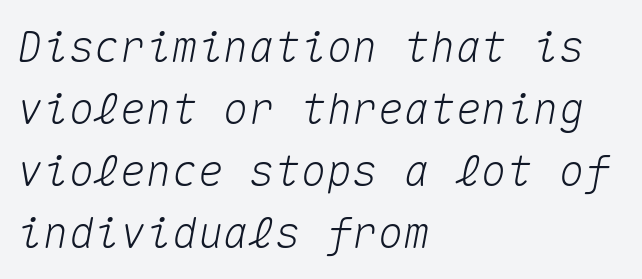
{"italic": "yes", "lean": "right", "slant_degrees": 10, "width": "normal", "stroke_contrast": "medium", "x_height": "medium", "monospaced": "yes", "underline": "no", "align": "left", "line_spacing": "normal", "line_spacing_ratio": 1.44, "letter_spacing": "normal", "letter_spacing_em": 0.0, "glyph_px": 43}
